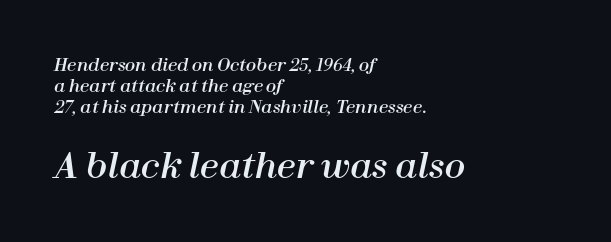
Q: Is the text italic (slanted)? A: Yes, it leans right by about 12 degrees.
Q: Is the text underlined? A: No.
Q: How is the paragraph aligned? A: Left-aligned.
Q: Is the spacing between letters normal or unusually wide? A: Normal.
Q: Is the spacing between lines tight, normal or loose? A: Normal.
Q: Which block of text is set in a larger size, the first (top) or the second (bottom)? A: The second (bottom) one.
Q: Width (condensed, normal, or wide)? A: Normal.
Q: Stroke contrast? A: High.
Q: x-height? A: Medium.
Q: Monospaced? A: No.
